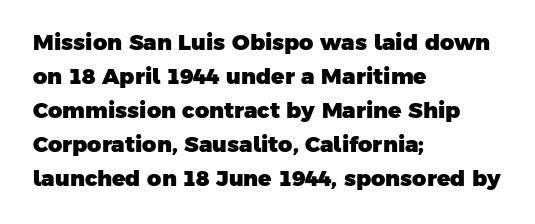
{"bold": "yes", "underline": "no", "align": "left", "line_spacing": "normal", "line_spacing_ratio": 1.54, "letter_spacing": "normal", "letter_spacing_em": 0.0, "glyph_px": 22}
